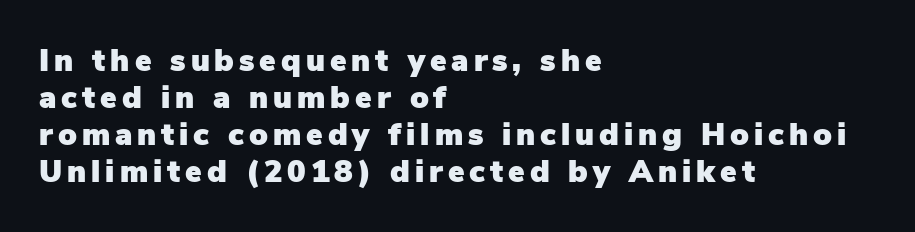
The image shows 31 px sans-serif type, upright; set left-aligned, line spacing 1.19x, not underlined; low stroke contrast and a medium x-height.
